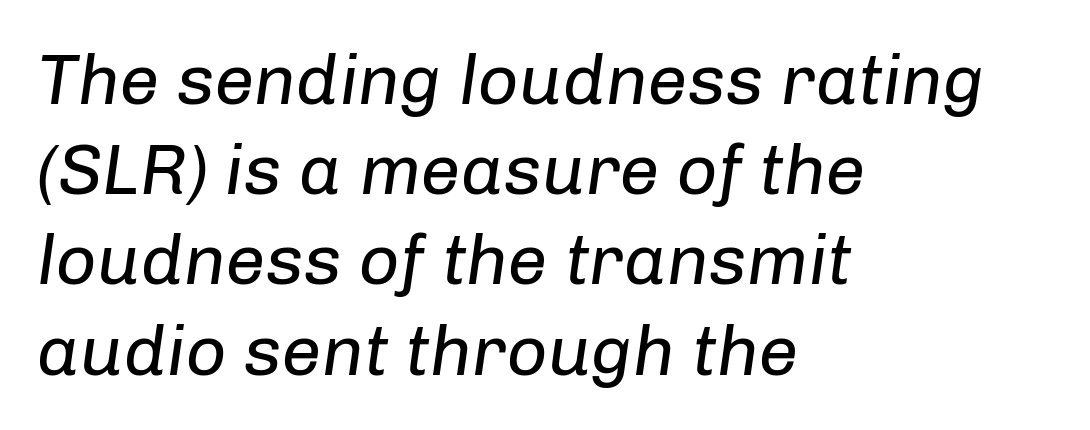
The letters sit at their default tracking, neither squeezed nor spread. Nobody drew a line under any word here. Varying glyph widths throughout — classic text-font behaviour. The line-height multiplier appears to be the usual default. The ragged edge is on the right, which tells us the setting is flush left.
